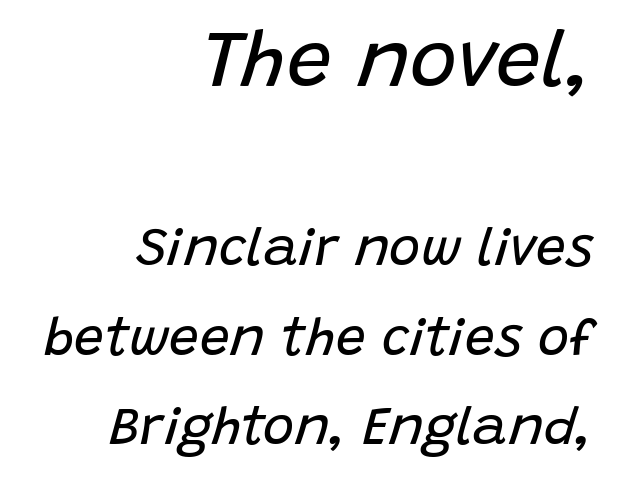
{"italic": "yes", "lean": "right", "slant_degrees": 15, "bold": "no", "weight": "regular", "width": "normal", "stroke_contrast": "low", "x_height": "large", "monospaced": "no", "underline": "no", "align": "right", "line_spacing": "normal", "line_spacing_ratio": 1.69, "letter_spacing": "normal", "letter_spacing_em": 0.0, "larger_block": "first", "size_ratio": 1.51, "glyph_px": 80}
